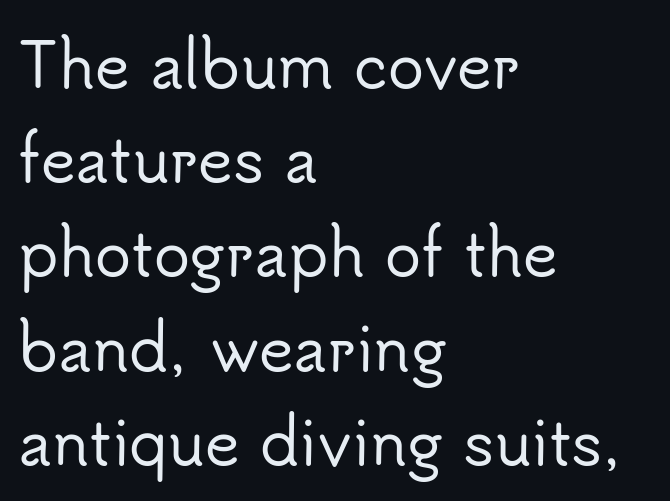
The image shows 60 px sans-serif type, upright; set left-aligned, normal line spacing (1.57x), normal letter spacing, not underlined; low stroke contrast and a small x-height.
